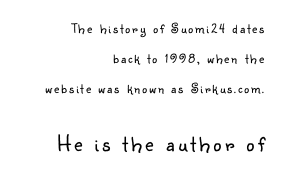
Check under the words: just untouched page. Rendered with straight, roman letterforms. The passage is arranged like a letterhead date or caption credit — flush right. Weight class: somewhere from thin through regular.
